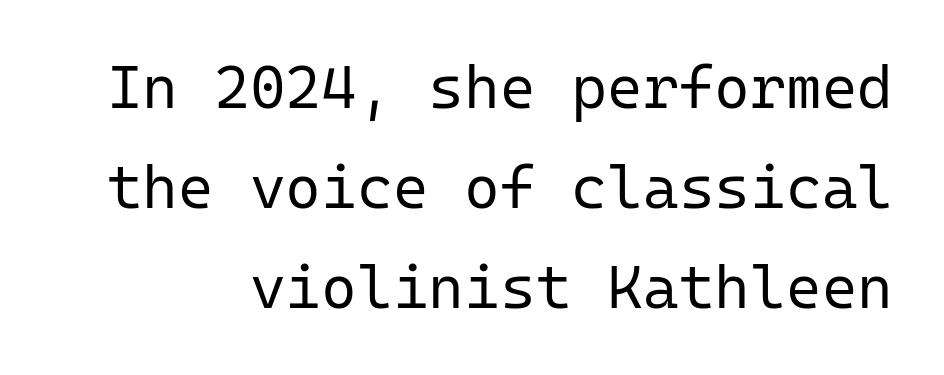
Q: Is the text bold? A: No.
Q: Is the text italic (slanted)? A: No, it is upright.
Q: Is the typeface a serif or a sans-serif typeface? A: Sans-serif.
Q: Is the text underlined? A: No.
Q: How is the paragraph aligned? A: Right-aligned.
Q: Is the spacing between letters normal or unusually wide? A: Normal.
Q: Is the spacing between lines tight, normal or loose? A: Normal.
Q: Width (condensed, normal, or wide)? A: Normal.
Q: Stroke contrast? A: Low.
Q: x-height? A: Medium.
Q: Monospaced? A: Yes.
